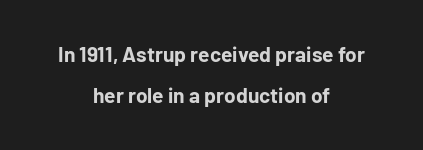
Q: Is the text bold? A: Yes.
Q: Is the text italic (slanted)? A: No, it is upright.
Q: Is the text underlined? A: No.
Q: How is the paragraph aligned? A: Centered.
Q: Is the spacing between letters normal or unusually wide? A: Normal.
Q: Is the spacing between lines tight, normal or loose? A: Loose.
